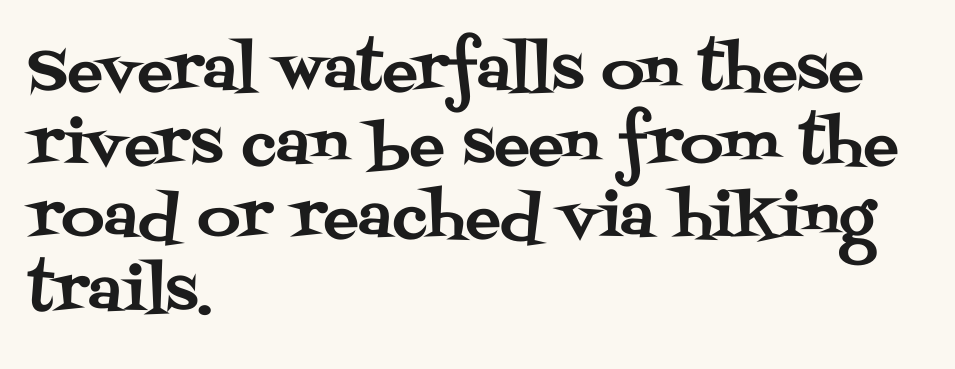
{"serif": "yes", "italic": "no", "width": "normal", "stroke_contrast": "medium", "x_height": "large", "monospaced": "no", "underline": "no", "align": "left", "line_spacing": "normal", "line_spacing_ratio": 1.25, "letter_spacing": "normal", "letter_spacing_em": 0.0, "glyph_px": 59}
